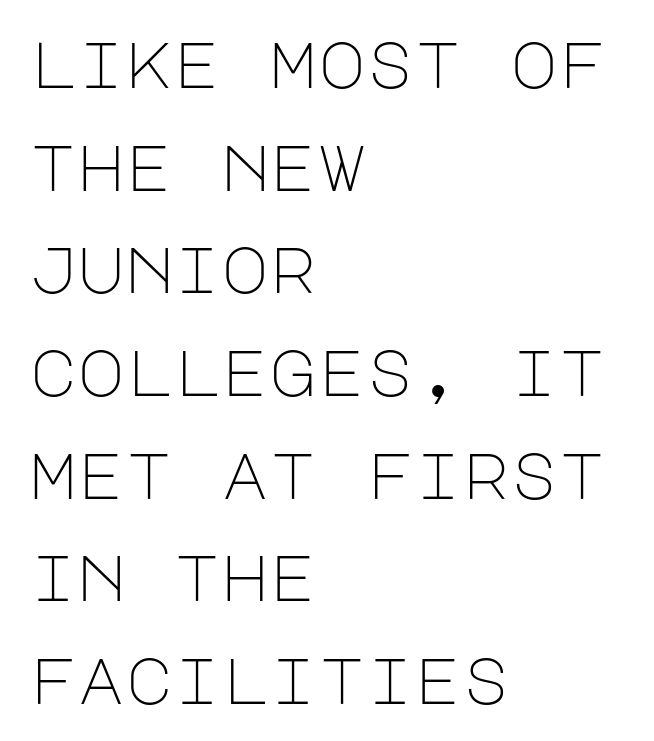
The image shows 65 px light sans-serif type, upright; set left-aligned, normal line spacing (1.58x), normal letter spacing, not underlined; low stroke contrast and a large x-height.
